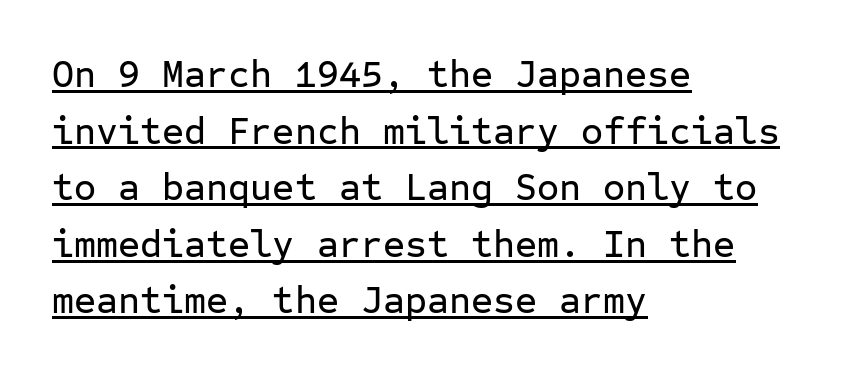
The image shows 38 px sans-serif type, upright, monospaced; set left-aligned, normal line spacing (1.49x), normal letter spacing, underlined; low stroke contrast and a medium x-height.
